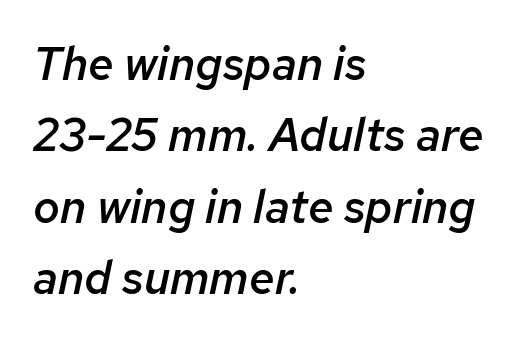
A bit beefed up — I'd call it semibold rather than bold. How are the letters spaced? Ordinarily, with no added tracking. Character widths vary here, with narrow letters taking less room than wide ones. Anything drawn beneath the words? Only blank space. The space between consecutive lines is moderate.
